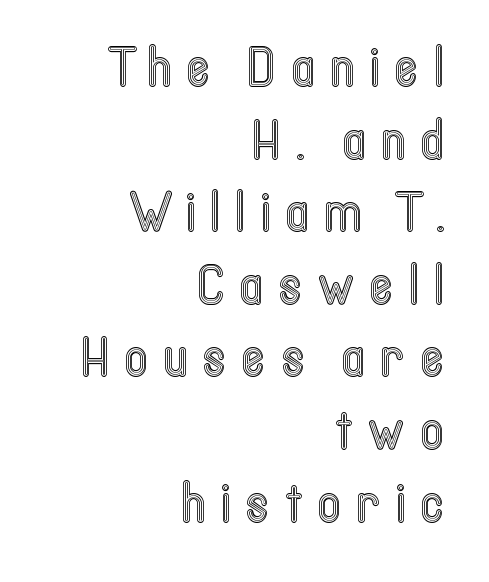
Q: Is the text italic (slanted)? A: No, it is upright.
Q: Is the text underlined? A: No.
Q: How is the paragraph aligned? A: Right-aligned.
Q: Is the spacing between letters normal or unusually wide? A: Unusually wide.
Q: Is the spacing between lines tight, normal or loose? A: Normal.
Q: Width (condensed, normal, or wide)? A: Condensed.
Q: x-height? A: Medium.
Q: Monospaced? A: No.
